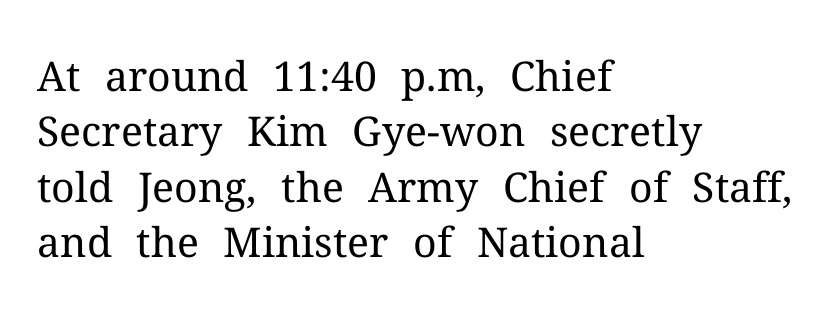
The image shows 41 px regular-weight serif type, upright; set left-aligned, normal line spacing (1.35x), normal letter spacing, not underlined; medium stroke contrast and a medium x-height.
